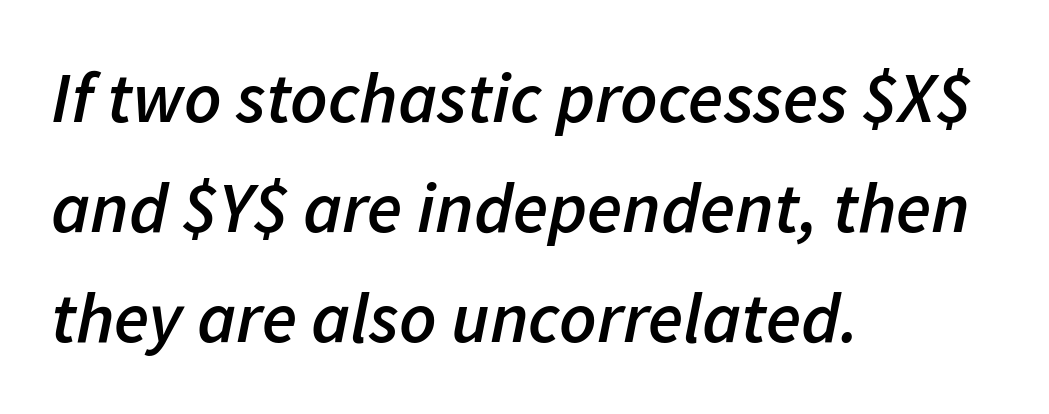
{"italic": "yes", "lean": "right", "slant_degrees": 11, "bold": "semi", "weight": "semibold", "width": "normal", "stroke_contrast": "low", "x_height": "medium", "monospaced": "no", "underline": "no", "align": "left", "line_spacing": "normal", "line_spacing_ratio": 1.53, "letter_spacing": "normal", "letter_spacing_em": 0.0, "glyph_px": 72}
